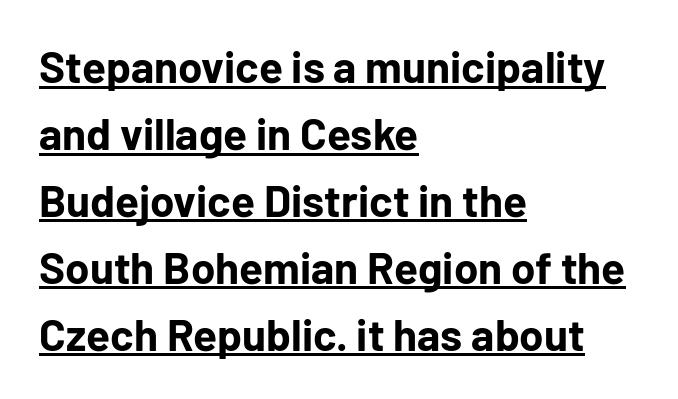
{"serif": "no", "italic": "no", "bold": "yes", "weight": "bold", "width": "normal", "stroke_contrast": "low", "x_height": "medium", "monospaced": "no", "underline": "yes", "align": "left", "line_spacing": "normal", "line_spacing_ratio": 1.52, "letter_spacing": "normal", "letter_spacing_em": 0.0, "glyph_px": 44}
